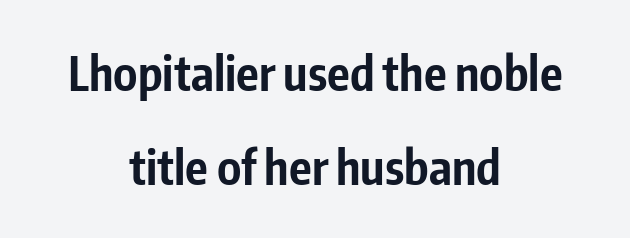
{"serif": "no", "italic": "no", "bold": "yes", "weight": "bold", "width": "condensed", "stroke_contrast": "low", "x_height": "medium", "monospaced": "no", "underline": "no", "align": "center", "line_spacing": "loose", "line_spacing_ratio": 1.99, "letter_spacing": "normal", "letter_spacing_em": 0.0, "glyph_px": 47}
